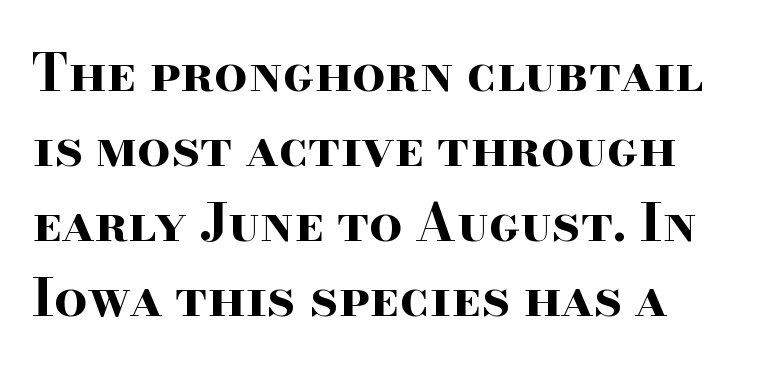
The image shows 52 px bold, wide serif type, upright; set normal line spacing (1.44x), normal letter spacing, not underlined; high stroke contrast and a small x-height.
